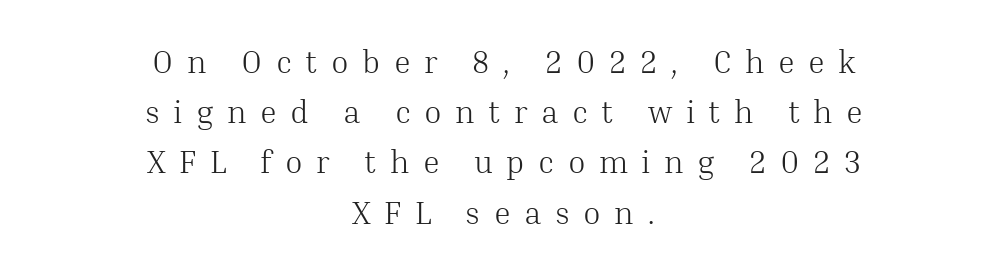
Both edges are ragged and mirror each other, which tells us the setting is centered. Do the characters align in a grid? No, the font is proportional. Is there much room between lines? A standard amount, neither cramped nor airy. Display-style spreading of the glyphs; the letterfit is very open. Observe the serifs anchoring each vertical stroke in this sample.
